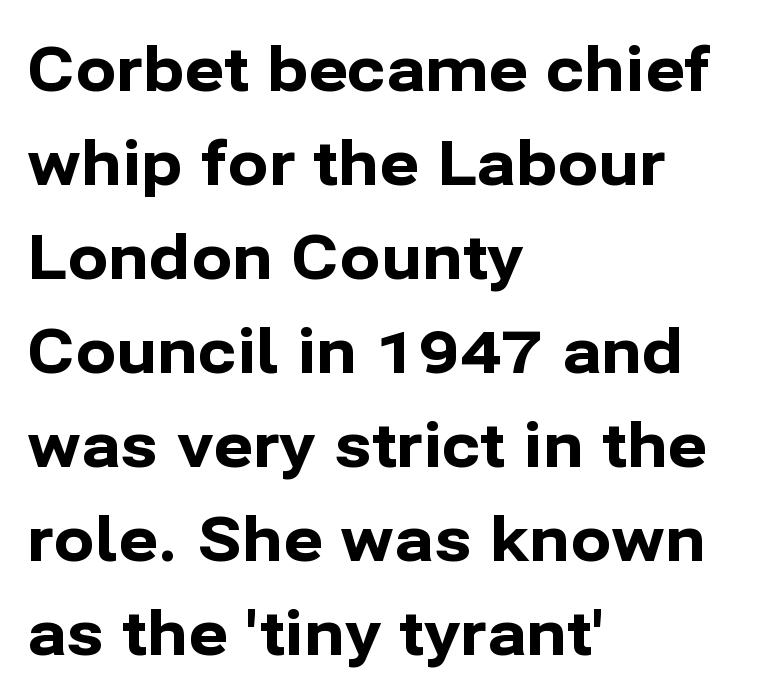
The image shows 61 px bold sans-serif type, upright; set left-aligned, normal line spacing (1.54x), normal letter spacing, not underlined; low stroke contrast and a medium x-height.
